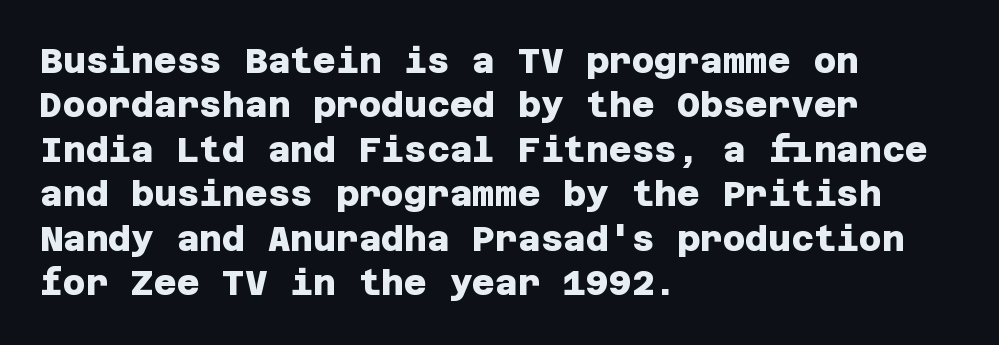
{"serif": "no", "bold": "yes", "weight": "heavy", "width": "normal", "stroke_contrast": "low", "x_height": "large", "underline": "no", "align": "left", "line_spacing": "normal", "line_spacing_ratio": 1.27, "letter_spacing": "normal", "letter_spacing_em": 0.0, "glyph_px": 35}
